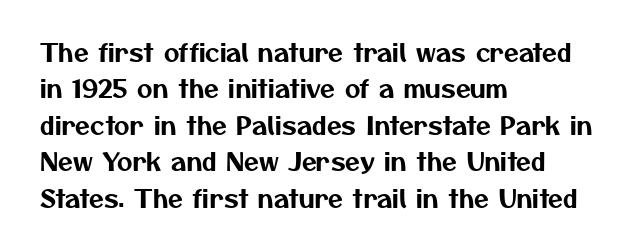
Q: Is the text underlined? A: No.
Q: How is the paragraph aligned? A: Left-aligned.
Q: Is the spacing between letters normal or unusually wide? A: Normal.
Q: Is the spacing between lines tight, normal or loose? A: Normal.
